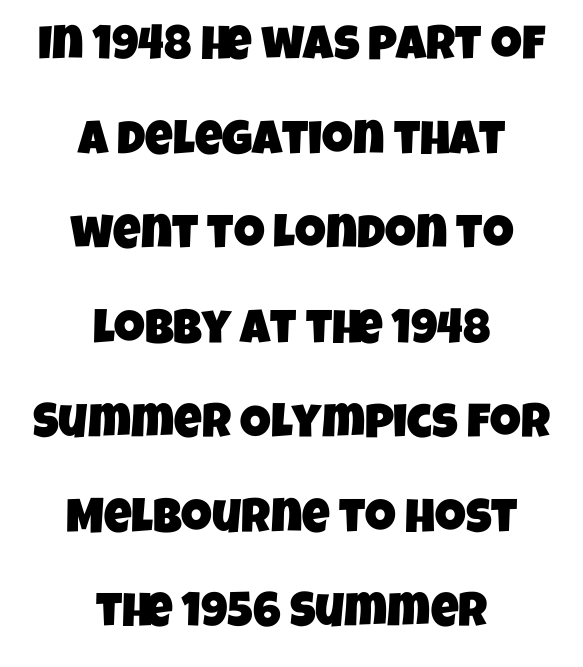
{"serif": "no", "width": "condensed", "stroke_contrast": "low", "x_height": "large", "monospaced": "no", "underline": "no", "align": "center", "line_spacing": "loose", "line_spacing_ratio": 1.97, "letter_spacing": "normal", "letter_spacing_em": 0.0, "glyph_px": 48}
